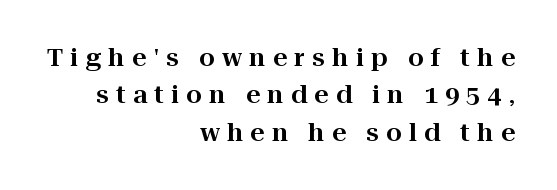
The image shows 25 px text type, upright; set right-aligned, normal line spacing (1.5x), unusually wide letter spacing (+0.29 em), not underlined.
